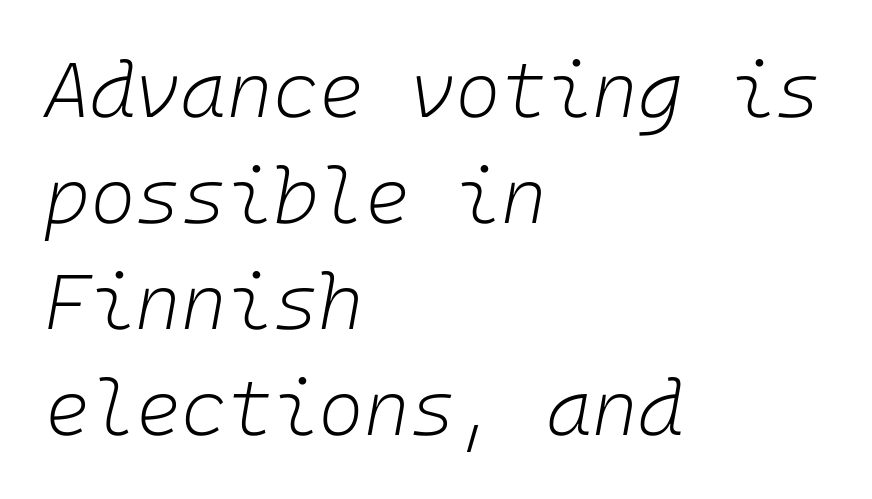
{"italic": "yes", "lean": "right", "slant_degrees": 10, "bold": "no", "weight": "light", "width": "normal", "stroke_contrast": "low", "x_height": "medium", "underline": "no", "align": "left", "line_spacing": "normal", "line_spacing_ratio": 1.36, "letter_spacing": "normal", "letter_spacing_em": 0.0, "glyph_px": 78}
